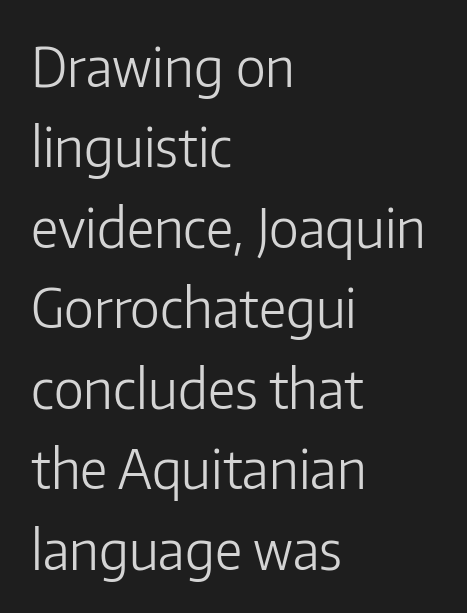
The image shows 54 px light sans-serif type, upright; set left-aligned, normal line spacing (1.49x), normal letter spacing, not underlined; low stroke contrast and a medium x-height.
